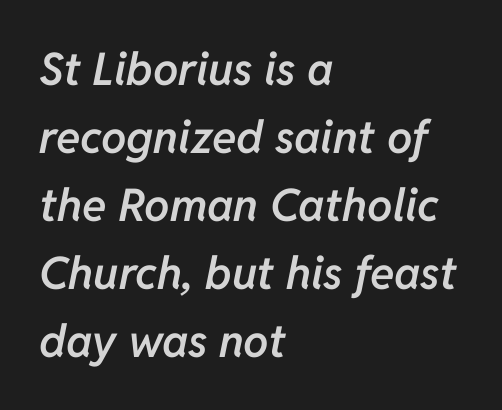
{"italic": "yes", "lean": "right", "slant_degrees": 11, "bold": "semi", "weight": "semibold", "width": "normal", "stroke_contrast": "low", "x_height": "medium", "monospaced": "no", "underline": "no", "align": "left", "line_spacing": "normal", "line_spacing_ratio": 1.51, "letter_spacing": "normal", "letter_spacing_em": 0.0, "glyph_px": 45}
